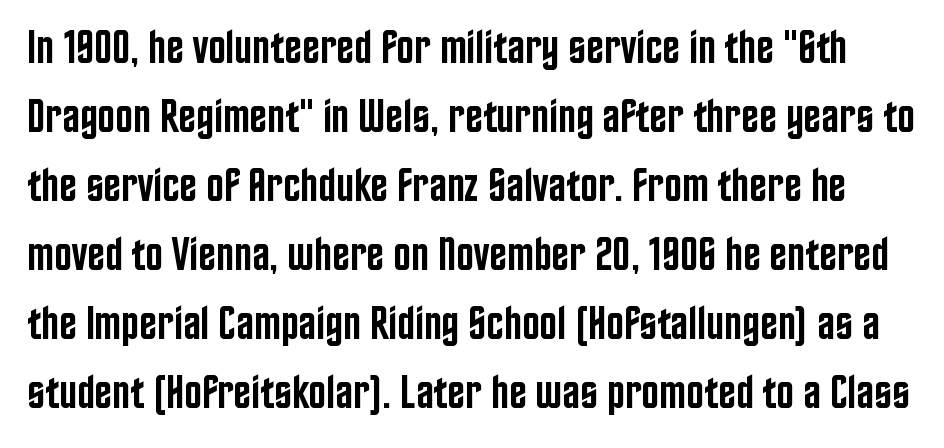
A sans-serif font was chosen for this passage. These lines are rendered in a variable-pitch font. Vertical spacing — default. No extra tracking has been applied to these lines.
